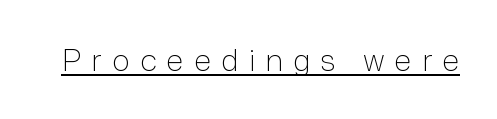
Q: Is the text bold? A: No.
Q: Is the text italic (slanted)? A: No, it is upright.
Q: Is the typeface a serif or a sans-serif typeface? A: Sans-serif.
Q: Is the text underlined? A: Yes.
Q: Is the spacing between letters normal or unusually wide? A: Unusually wide.
Q: Width (condensed, normal, or wide)? A: Normal.
Q: Stroke contrast? A: Low.
Q: x-height? A: Medium.
Q: Monospaced? A: No.
